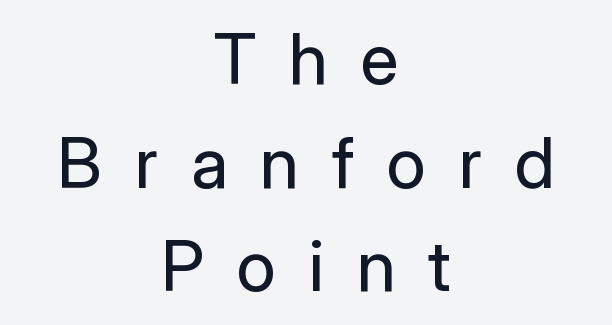
Q: Is the text bold? A: No.
Q: Is the text italic (slanted)? A: No, it is upright.
Q: Is the typeface a serif or a sans-serif typeface? A: Sans-serif.
Q: Is the text underlined? A: No.
Q: How is the paragraph aligned? A: Centered.
Q: Is the spacing between letters normal or unusually wide? A: Unusually wide.
Q: Is the spacing between lines tight, normal or loose? A: Normal.
Q: Width (condensed, normal, or wide)? A: Normal.
Q: Stroke contrast? A: Low.
Q: x-height? A: Medium.
Q: Monospaced? A: No.
